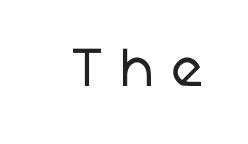
Q: Is the text bold? A: No.
Q: Is the typeface a serif or a sans-serif typeface? A: Sans-serif.
Q: Is the text underlined? A: No.
Q: Is the spacing between letters normal or unusually wide? A: Unusually wide.
Q: Width (condensed, normal, or wide)? A: Normal.
Q: Stroke contrast? A: Low.
Q: x-height? A: Medium.
